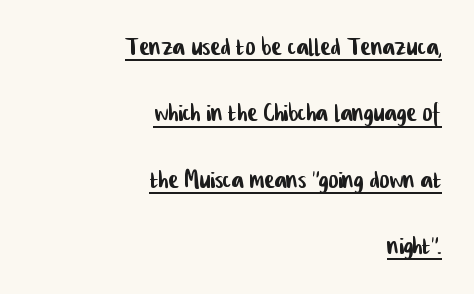
Q: Is the typeface a serif or a sans-serif typeface? A: Sans-serif.
Q: Is the text underlined? A: Yes.
Q: How is the paragraph aligned? A: Right-aligned.
Q: Is the spacing between letters normal or unusually wide? A: Normal.
Q: Is the spacing between lines tight, normal or loose? A: Loose.
Q: Width (condensed, normal, or wide)? A: Condensed.
Q: Stroke contrast? A: Low.
Q: x-height? A: Medium.
Q: Monospaced? A: No.
